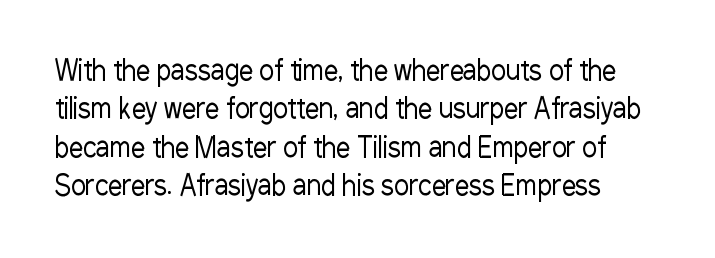
Spacing verdict: proportional, widths tailored to each character. Notice how the stems are strictly vertical — no italics here. No feet cap the strokes, marking this as sans-serif type. Bold? No — there's no thickening of the strokes. Glyph-to-glyph distance matches everyday printed text. Beneath every word, the page is bare.
